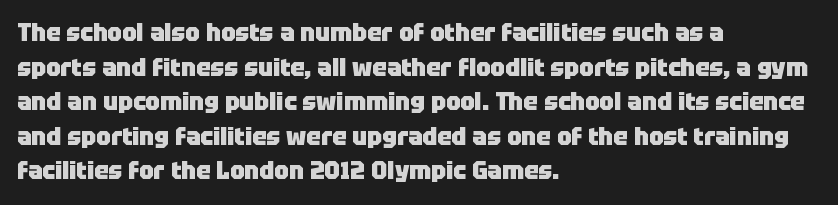
Rule under the text: the space is simply empty. Nothing unusual about the tracking: characters are spaced as the font intends. Leading: standard. This sample uses an upright cut, with every glyph sitting square on the baseline. Set as a true bold cut, around the 700 mark. Line beginnings align vertically; line endings do not.
